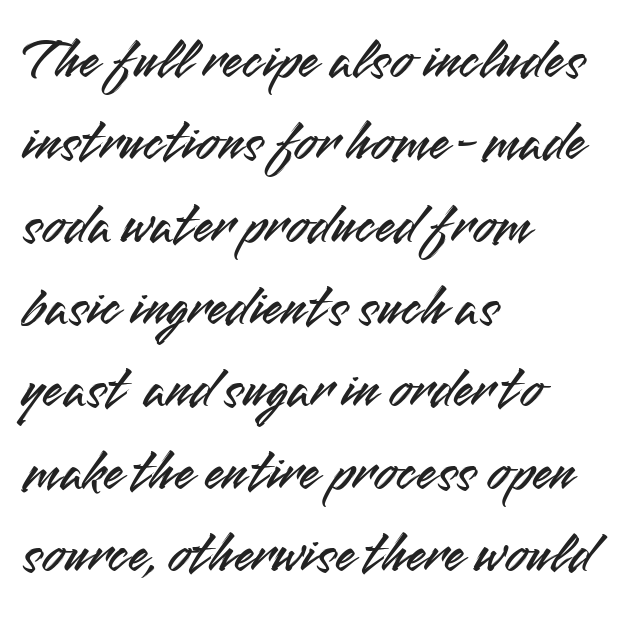
{"serif": "no", "width": "normal", "stroke_contrast": "medium", "x_height": "small", "monospaced": "no", "underline": "no", "align": "left", "line_spacing": "normal", "line_spacing_ratio": 1.42, "letter_spacing": "normal", "letter_spacing_em": 0.0, "glyph_px": 58}
